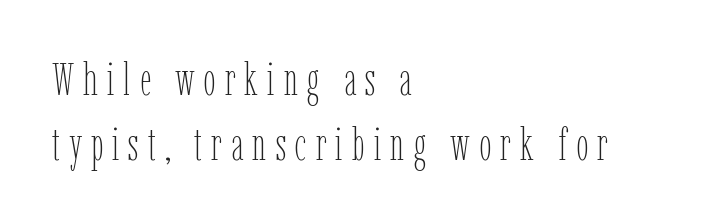
Vertical spacing — default. Is the block centered? No — it sits flush against the left margin. The weight tops out at a normal text grade. In terms of posture, this sample is upright.
